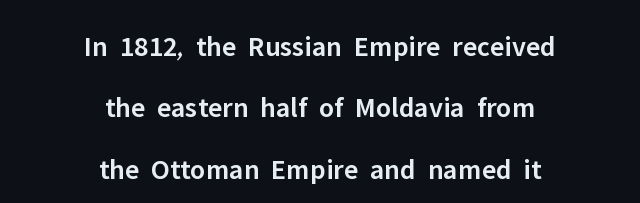
This sample uses a sans-serif face. Stroke thickness is moderately raised; the sample reads as semibold. Where is the straight margin? There isn't one; the lines are centered. Letter spacing: default.
